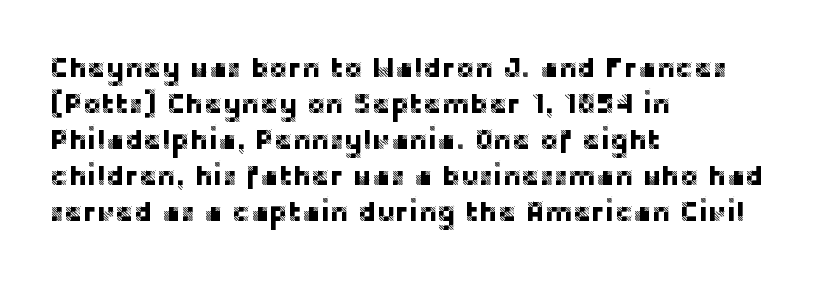
The image shows 28 px sans-serif type, upright; set left-aligned, normal line spacing (1.29x), normal letter spacing, not underlined; low stroke contrast and a large x-height.
